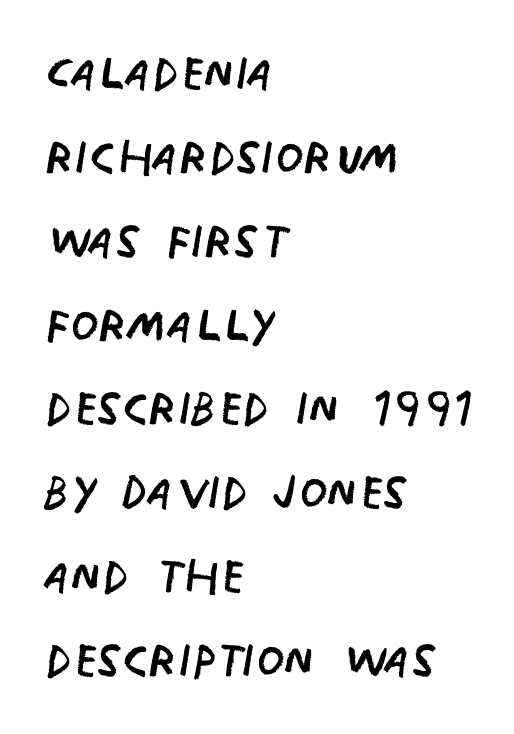
Q: Is the text bold? A: No.
Q: Is the typeface a serif or a sans-serif typeface? A: Sans-serif.
Q: Is the text underlined? A: No.
Q: How is the paragraph aligned? A: Left-aligned.
Q: Is the spacing between letters normal or unusually wide? A: Normal.
Q: Is the spacing between lines tight, normal or loose? A: Normal.
Q: Width (condensed, normal, or wide)? A: Condensed.
Q: Stroke contrast? A: Low.
Q: x-height? A: Large.
Q: Monospaced? A: No.
